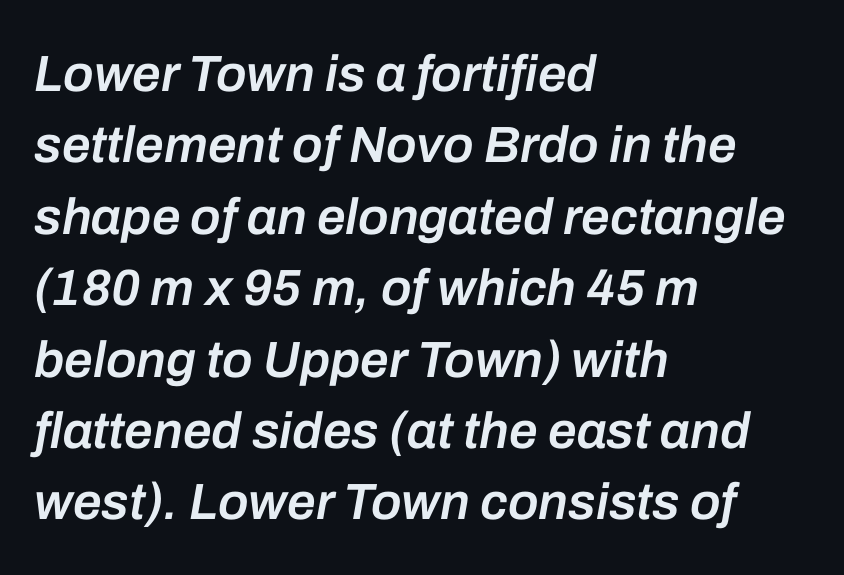
Short note: letters normally spaced. Character widths vary here, with narrow letters taking less room than wide ones. A semibold gives these letters moderate extra thickness, short of bold. These lines were composed using italics.
